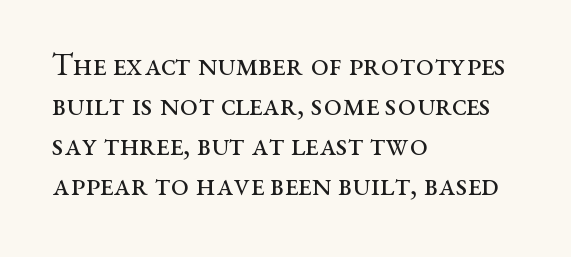
The image shows 32 px regular-weight, wide serif type, upright; set left-aligned, normal line spacing (1.25x), normal letter spacing, not underlined; medium stroke contrast and a medium x-height.
